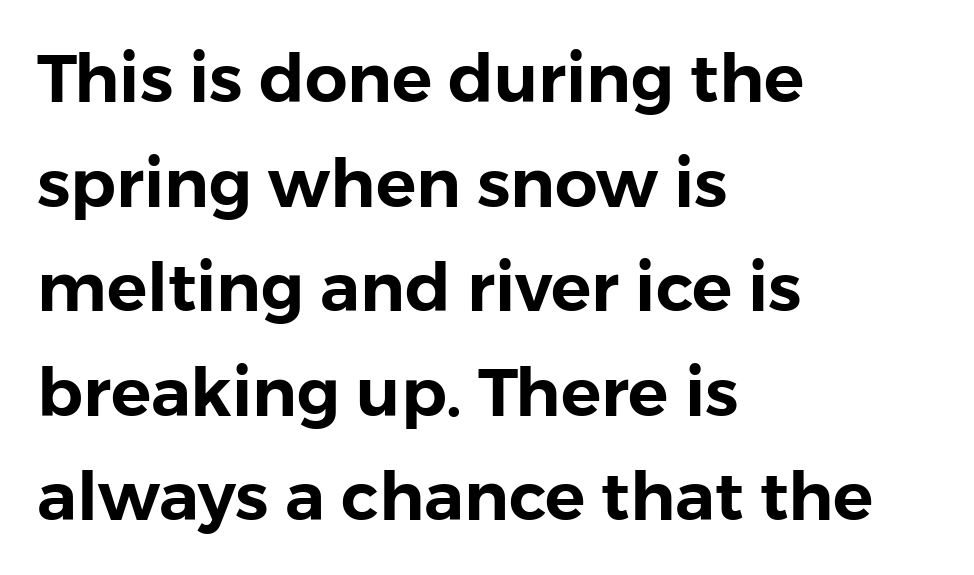
Q: Is the text italic (slanted)? A: No, it is upright.
Q: Is the typeface a serif or a sans-serif typeface? A: Sans-serif.
Q: Is the text underlined? A: No.
Q: How is the paragraph aligned? A: Left-aligned.
Q: Is the spacing between letters normal or unusually wide? A: Normal.
Q: Is the spacing between lines tight, normal or loose? A: Normal.
Q: Width (condensed, normal, or wide)? A: Normal.
Q: Stroke contrast? A: Low.
Q: x-height? A: Medium.
Q: Monospaced? A: No.
